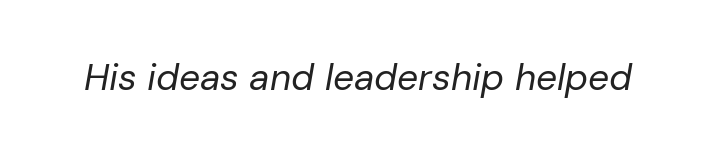
The image shows 37 px regular-weight type, italic (leaning right); set normal letter spacing, not underlined; low stroke contrast and a medium x-height.
